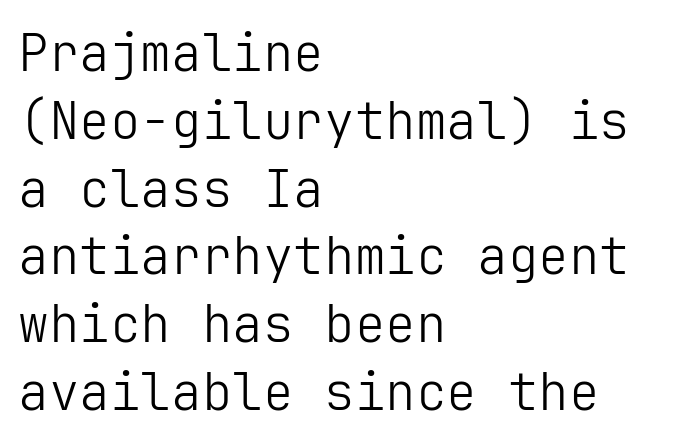
Does the leading feel generous? No, just average. The area under the type is left untouched. The passage shown is not bold in any degree. The font family rendered here belongs to the sans-serif group. Italic? Not at all — the glyphs are vertical.
